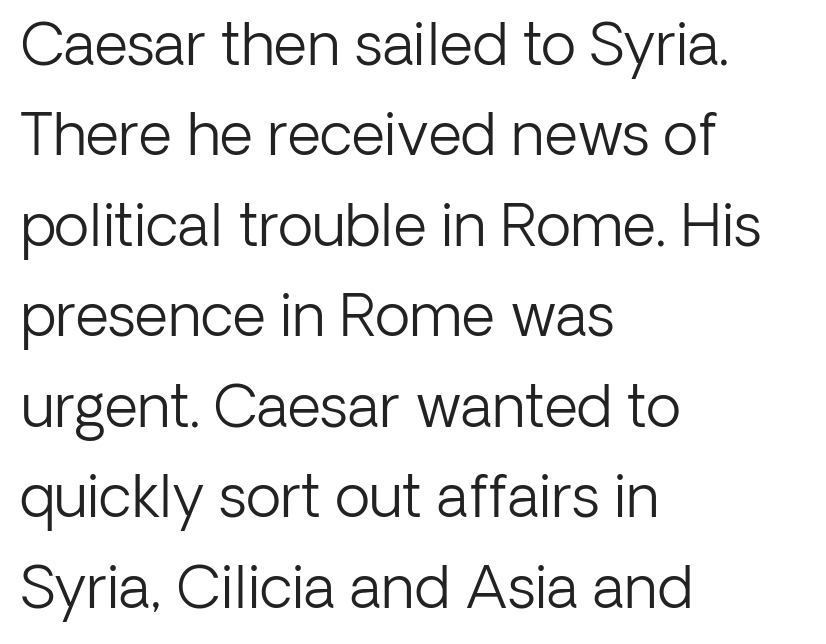
The image shows 58 px light sans-serif type, upright; set left-aligned, normal line spacing (1.56x), normal letter spacing, not underlined; low stroke contrast and a medium x-height.
